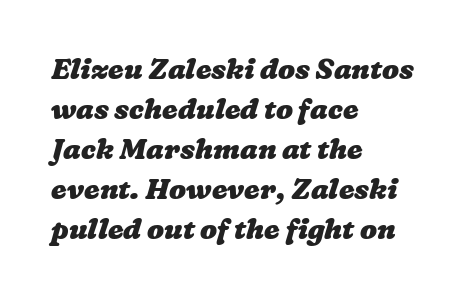
Q: Is the text bold? A: Yes.
Q: Is the text underlined? A: No.
Q: How is the paragraph aligned? A: Left-aligned.
Q: Is the spacing between letters normal or unusually wide? A: Normal.
Q: Is the spacing between lines tight, normal or loose? A: Normal.
Q: Width (condensed, normal, or wide)? A: Wide.
Q: Stroke contrast? A: Low.
Q: x-height? A: Medium.
Q: Monospaced? A: No.
